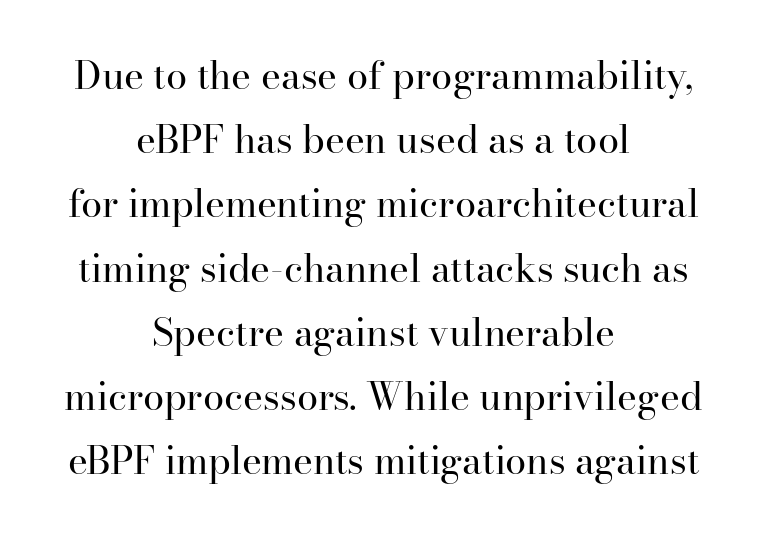
This is the regular roman posture of the typeface. Honestly, the letter spacing is just normal — you wouldn't notice it. Letters rest on an invisible, unmarked baseline. Serif or sans? Serif — the stroke terminals have little feet. The typesetting does not lean heavy: it is not bold. Short and long lines alike share a common midpoint.
